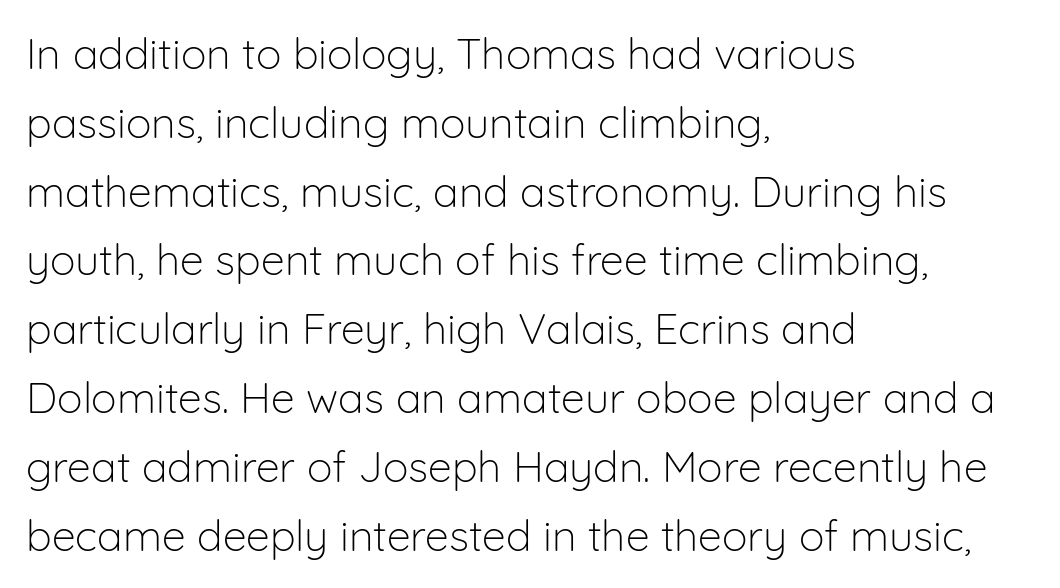
The image shows 43 px light sans-serif type, upright; set left-aligned, normal line spacing (1.6x), normal letter spacing, not underlined; low stroke contrast and a medium x-height.
